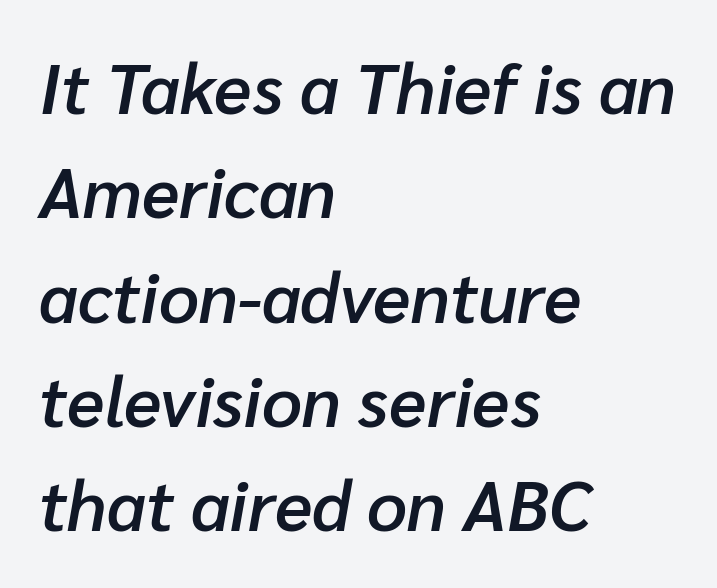
Here the designer chose a conventional face with non-uniform glyph widths. Vertical spacing — default. Anything drawn beneath the words? Only blank space. Its strokes are somewhat broadened, the hallmark of semibold type.
